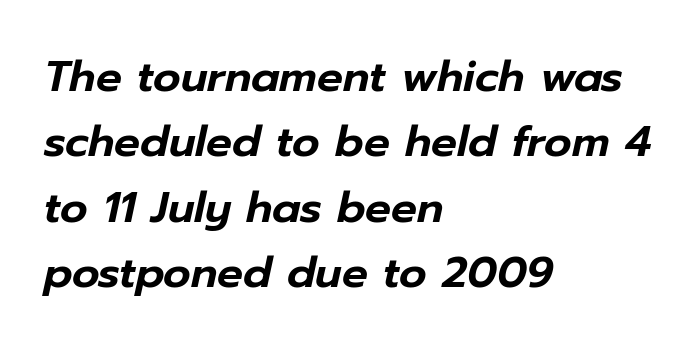
{"italic": "yes", "lean": "right", "slant_degrees": 12, "width": "normal", "stroke_contrast": "low", "x_height": "medium", "monospaced": "no", "underline": "no", "align": "left", "line_spacing": "normal", "line_spacing_ratio": 1.52, "letter_spacing": "normal", "letter_spacing_em": 0.0, "glyph_px": 43}
